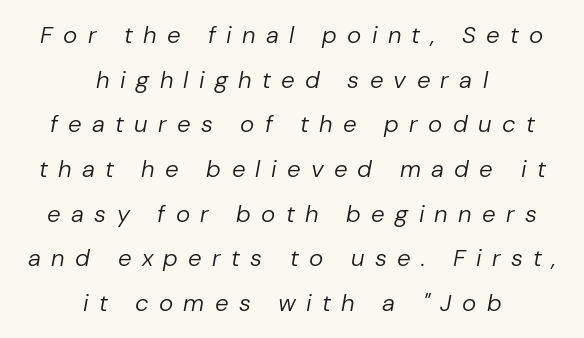
{"italic": "yes", "lean": "right", "slant_degrees": 10, "bold": "no", "underline": "no", "align": "center", "line_spacing_ratio": 1.86, "letter_spacing": "wide", "letter_spacing_em": 0.43, "glyph_px": 24}
